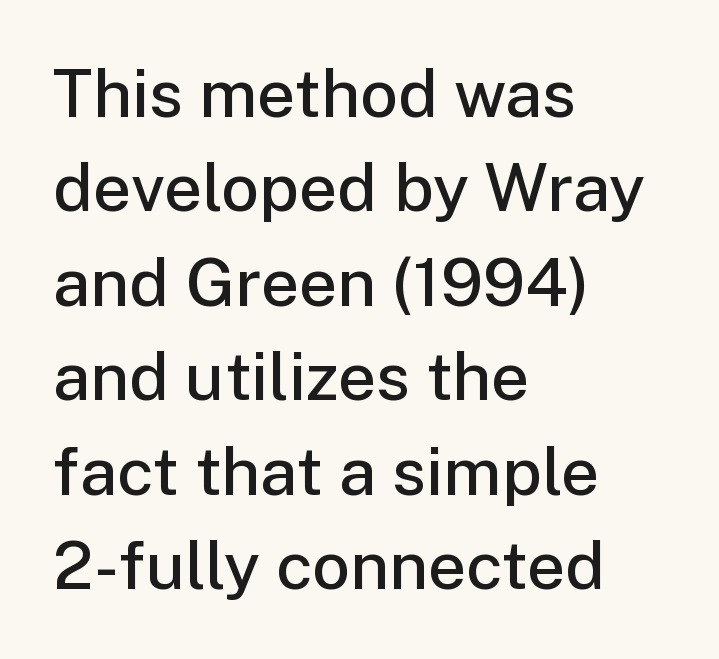
Q: Is the text bold? A: Semi-bold.
Q: Is the text italic (slanted)? A: No, it is upright.
Q: Is the typeface a serif or a sans-serif typeface? A: Sans-serif.
Q: Is the text underlined? A: No.
Q: How is the paragraph aligned? A: Left-aligned.
Q: Is the spacing between letters normal or unusually wide? A: Normal.
Q: Is the spacing between lines tight, normal or loose? A: Normal.
Q: Width (condensed, normal, or wide)? A: Normal.
Q: Stroke contrast? A: Low.
Q: x-height? A: Medium.
Q: Monospaced? A: No.
